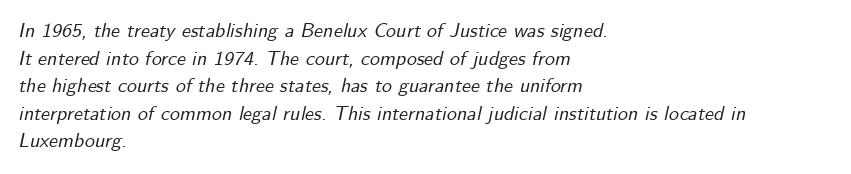
Reading down the block, your eye returns to a fixed left position each line. The tracking reads as untouched default to a designer's eye. The block of text has a typical density, with ordinary space between rows. The space directly below the letters is spotless.
